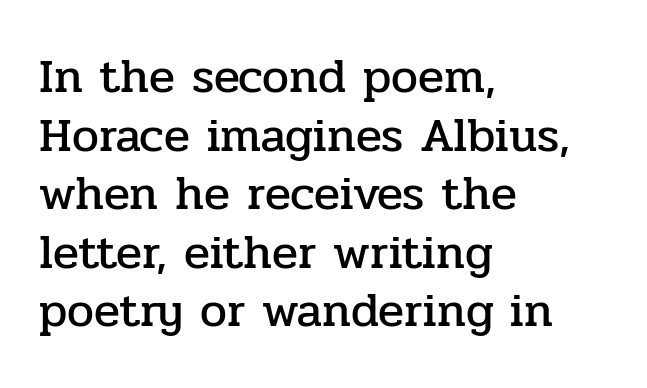
A classic flush-left, rag-right setting is used for this passage. Unmarked baselines from the first word to the last. The type is set solid horizontally, with unmodified tracking. Posture: vertical.
